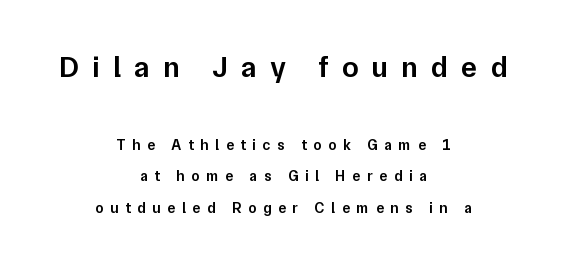
Horizontal bands of white between lines are thick stripes. Clear beneath every line of the passage. This is moderately heavy type, rendered in semibold. Where is the straight margin? There isn't one; the lines are centered. Every stem runs plumb, perpendicular to the baseline.
